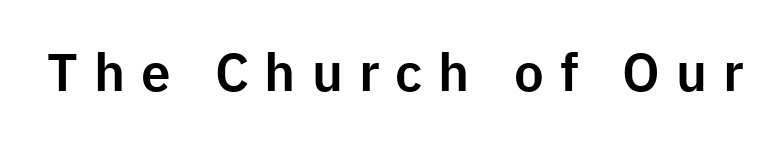
Q: Is the text italic (slanted)? A: No, it is upright.
Q: Is the typeface a serif or a sans-serif typeface? A: Sans-serif.
Q: Is the text underlined? A: No.
Q: Is the spacing between letters normal or unusually wide? A: Unusually wide.
Q: Width (condensed, normal, or wide)? A: Normal.
Q: Stroke contrast? A: Low.
Q: x-height? A: Medium.
Q: Monospaced? A: No.
